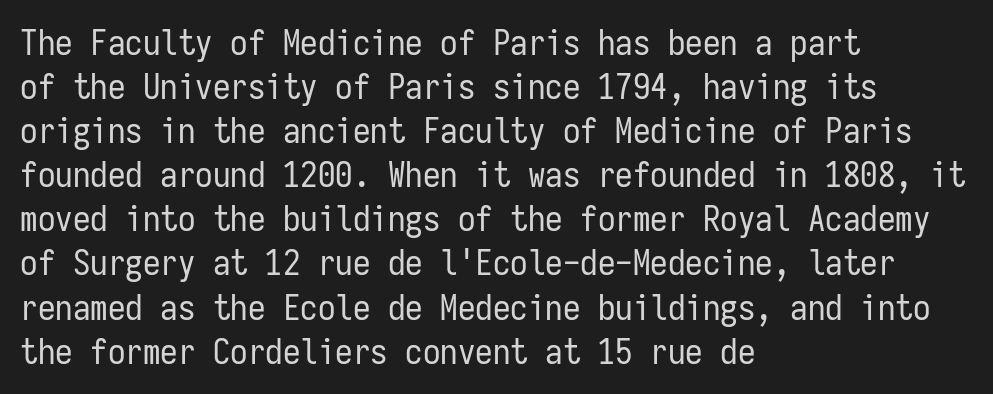
Q: Is the text bold? A: No.
Q: Is the text italic (slanted)? A: No, it is upright.
Q: Is the typeface a serif or a sans-serif typeface? A: Sans-serif.
Q: Is the text underlined? A: No.
Q: How is the paragraph aligned? A: Left-aligned.
Q: Is the spacing between letters normal or unusually wide? A: Normal.
Q: Is the spacing between lines tight, normal or loose? A: Normal.
Q: Width (condensed, normal, or wide)? A: Condensed.
Q: Stroke contrast? A: Low.
Q: x-height? A: Medium.
Q: Monospaced? A: Yes.
